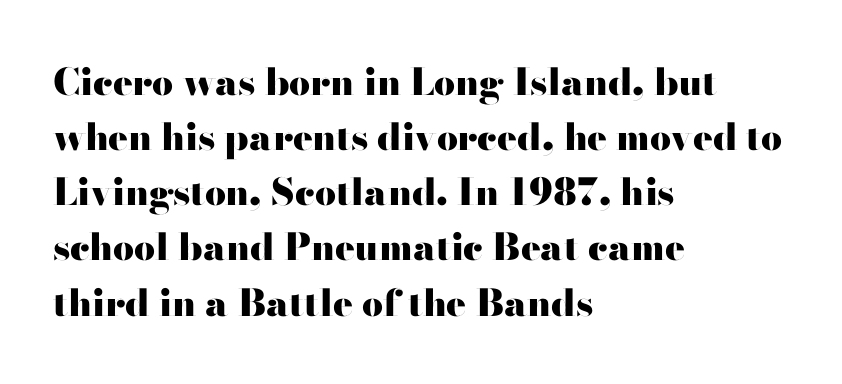
{"serif": "no", "italic": "no", "bold": "yes", "weight": "heavy", "width": "wide", "stroke_contrast": "high", "x_height": "small", "monospaced": "no", "underline": "no", "align": "left", "line_spacing": "normal", "line_spacing_ratio": 1.49, "letter_spacing": "normal", "letter_spacing_em": 0.0, "glyph_px": 37}
